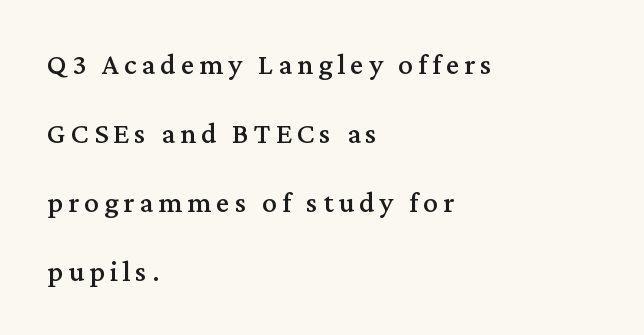
A great deal of white space separates one row of letters from the next. Has an underline been added? It has not. The specimen reads as upright at a glance. If you drew a ruler down the left edge, every line would touch it. Spacing verdict: proportional, widths tailored to each character.
